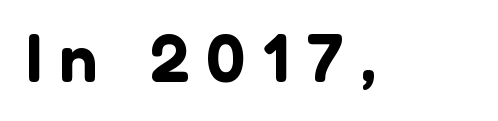
Q: Is the text italic (slanted)? A: No, it is upright.
Q: Is the typeface a serif or a sans-serif typeface? A: Sans-serif.
Q: Is the text underlined? A: No.
Q: Is the spacing between letters normal or unusually wide? A: Unusually wide.
Q: Width (condensed, normal, or wide)? A: Normal.
Q: Stroke contrast? A: Low.
Q: x-height? A: Medium.
Q: Monospaced? A: No.
